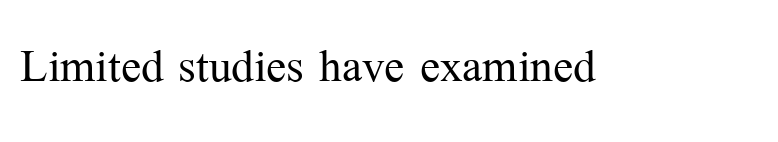
Characters follow at the spacing the type designer built in. The letters stand upright; this is a roman face. Each row of text sits above clean, open space. The face looks like a standard text weight, possibly lighter. Observe the serifs anchoring each vertical stroke in this sample. The letters advance in unequal steps, a hallmark of proportional type.
